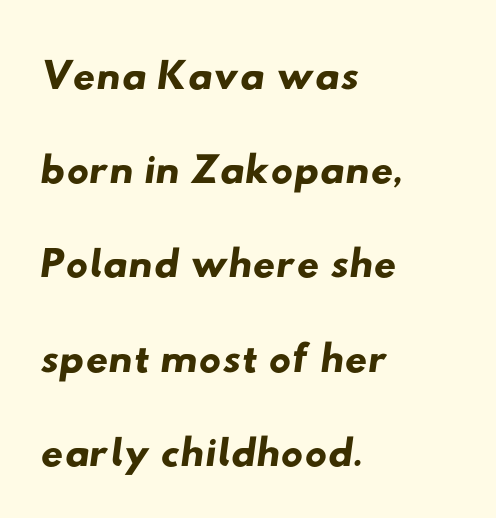
{"serif": "no", "width": "wide", "stroke_contrast": "low", "x_height": "small", "monospaced": "no", "underline": "no", "align": "left", "line_spacing": "normal", "line_spacing_ratio": 1.52, "letter_spacing": "normal", "letter_spacing_em": 0.0, "glyph_px": 62}
